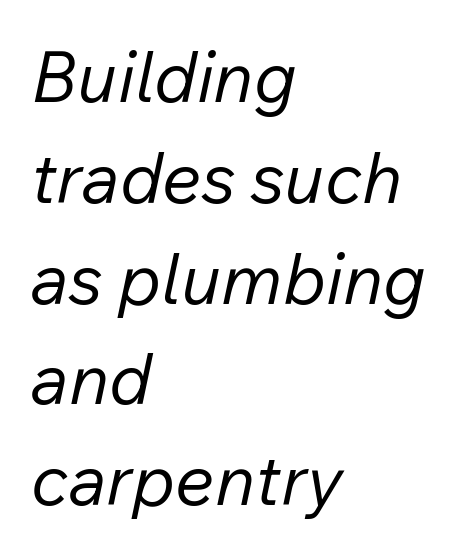
Q: Is the text bold? A: No.
Q: Is the text italic (slanted)? A: Yes, it leans right by about 12 degrees.
Q: Is the text underlined? A: No.
Q: How is the paragraph aligned? A: Left-aligned.
Q: Is the spacing between letters normal or unusually wide? A: Normal.
Q: Is the spacing between lines tight, normal or loose? A: Normal.
Q: Width (condensed, normal, or wide)? A: Normal.
Q: Stroke contrast? A: Low.
Q: x-height? A: Medium.
Q: Monospaced? A: No.
